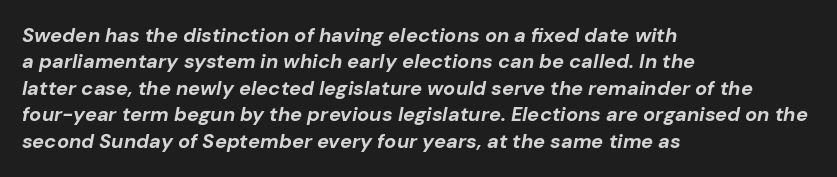
{"italic": "yes", "lean": "right", "slant_degrees": 10, "bold": "yes", "underline": "no", "align": "left", "line_spacing": "normal", "line_spacing_ratio": 1.32, "letter_spacing": "normal", "letter_spacing_em": 0.0, "glyph_px": 20}
